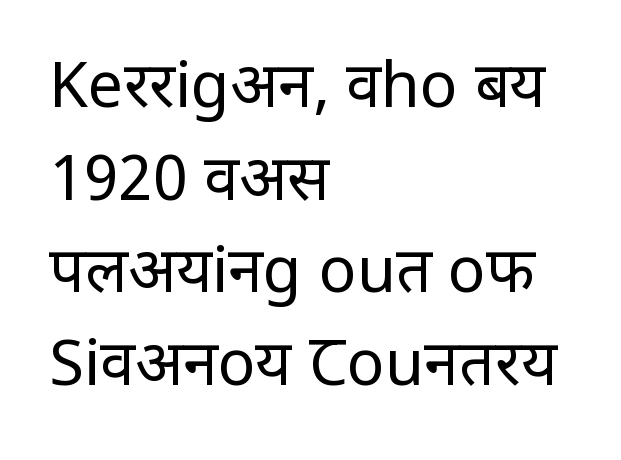
The image shows 63 px regular-weight, condensed sans-serif type, upright; set left-aligned, normal line spacing (1.47x), normal letter spacing, not underlined; low stroke contrast and a large x-height.
